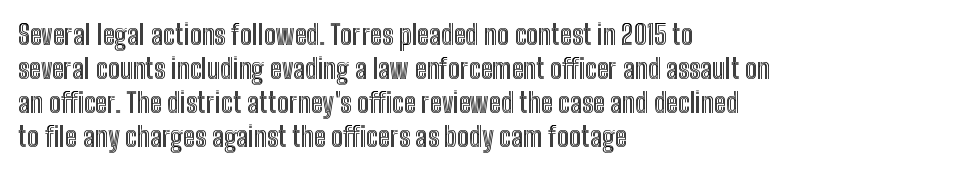
The image shows 27 px text type, upright; set left-aligned, normal line spacing (1.26x), normal letter spacing, not underlined.
